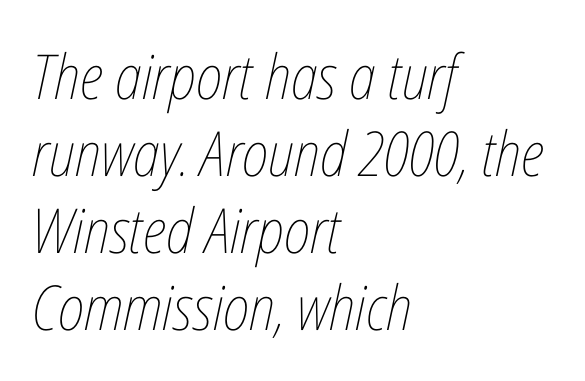
Q: Is the text bold? A: No.
Q: Is the text italic (slanted)? A: Yes, it leans right by about 12 degrees.
Q: Is the text underlined? A: No.
Q: How is the paragraph aligned? A: Left-aligned.
Q: Is the spacing between letters normal or unusually wide? A: Normal.
Q: Width (condensed, normal, or wide)? A: Condensed.
Q: Stroke contrast? A: Low.
Q: x-height? A: Medium.
Q: Monospaced? A: No.
